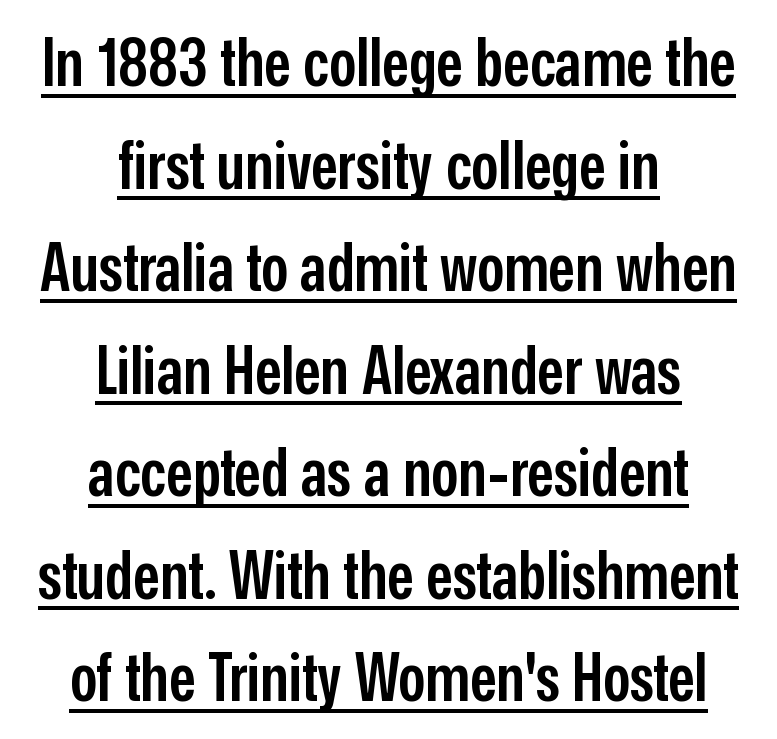
Q: Is the text bold? A: Semi-bold.
Q: Is the text italic (slanted)? A: No, it is upright.
Q: Is the typeface a serif or a sans-serif typeface? A: Sans-serif.
Q: Is the text underlined? A: Yes.
Q: How is the paragraph aligned? A: Centered.
Q: Is the spacing between letters normal or unusually wide? A: Normal.
Q: Is the spacing between lines tight, normal or loose? A: Normal.
Q: Width (condensed, normal, or wide)? A: Condensed.
Q: Stroke contrast? A: Low.
Q: x-height? A: Medium.
Q: Monospaced? A: No.
